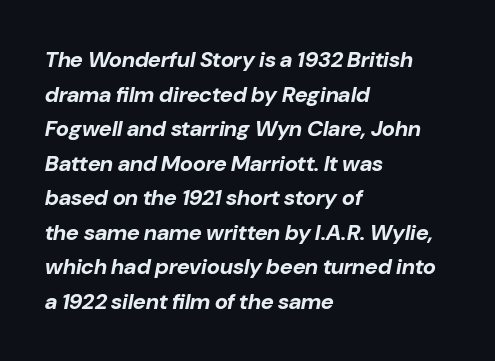
The image shows 22 px bold type, italic (leaning right); set left-aligned, normal line spacing (1.57x), normal letter spacing, not underlined.
